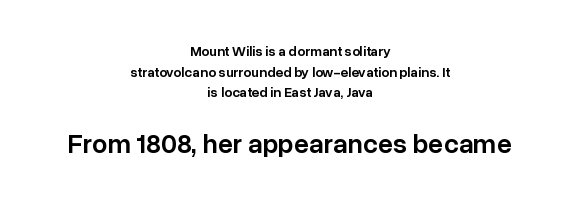
The image shows 27 px text type, upright; set centered, normal line spacing (1.48x), normal letter spacing, not underlined; the second (bottom) block is 1.93x larger.
